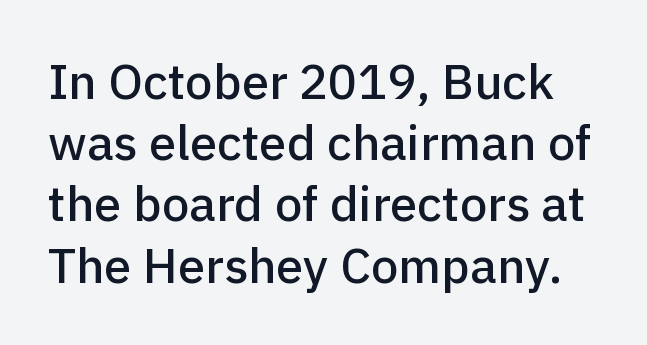
{"serif": "no", "italic": "no", "width": "normal", "stroke_contrast": "low", "x_height": "medium", "monospaced": "no", "underline": "no", "line_spacing": "normal", "line_spacing_ratio": 1.25, "letter_spacing": "normal", "letter_spacing_em": 0.0, "glyph_px": 49}
